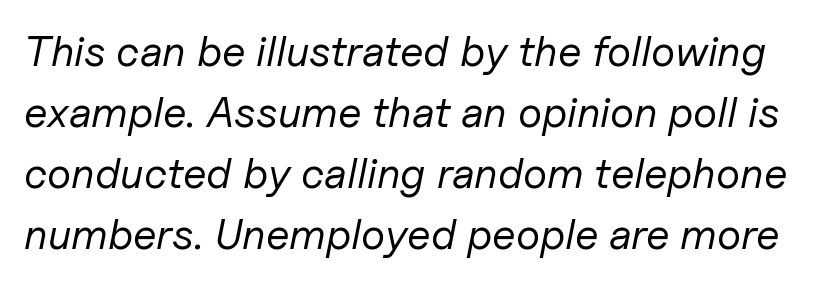
This sample has the flowing, uneven cadence of proportional lettering. The cut favours lightness, reaching ordinary text weight at its darkest. One glance says typical: line gaps are just what's usual. Yep, that's italic — everything's leaning. Characters follow at the spacing the type designer built in.
